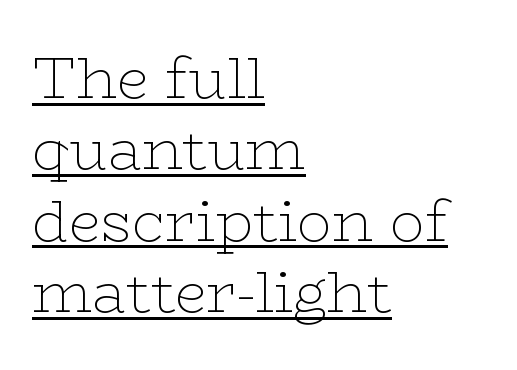
The ragged edge is on the right, which tells us the setting is flush left. Honestly, the letter spacing is just normal — you wouldn't notice it. Unlike italic type, these characters show no tilt at all. These lines are rendered in a variable-pitch font.
